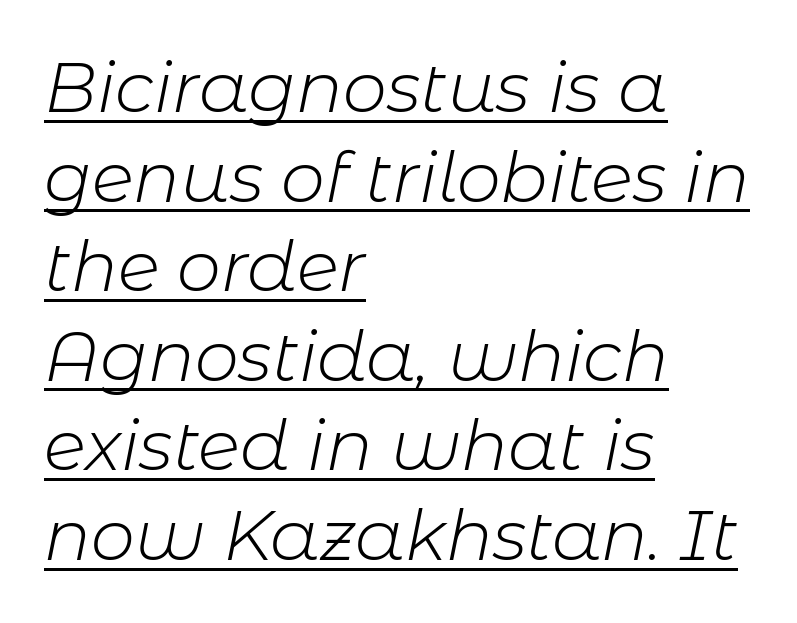
Reading down the block, your eye returns to a fixed left position each line. Is the letter spacing exaggerated? No — it looks like the ordinary default. Nothing heavy about these letters — not bold at all. A baseline rule has been typeset under these characters.
